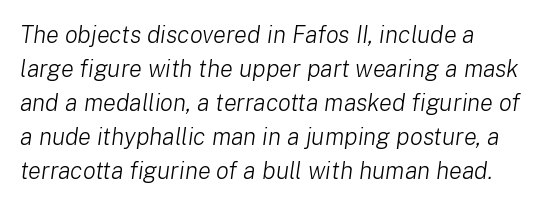
The letters sit at their default tracking, neither squeezed nor spread. A typesetter would mark this as italic. The typeface has the unassuming heft of standard copy or less. The leading is moderate, giving the passage an even texture.
